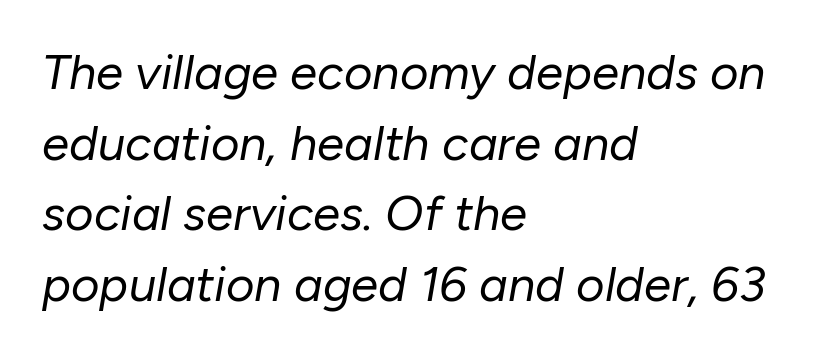
The image shows 49 px regular-weight type, italic (leaning right); set left-aligned, normal line spacing (1.44x), normal letter spacing, not underlined; low stroke contrast and a medium x-height.
